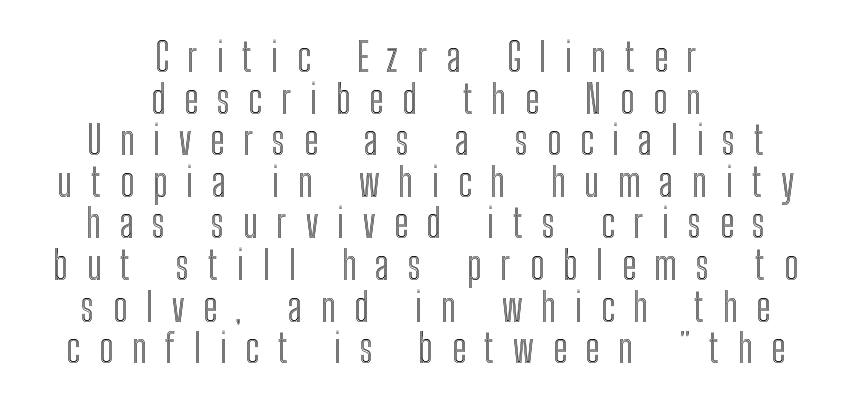
Q: Is the text italic (slanted)? A: No, it is upright.
Q: Is the text underlined? A: No.
Q: How is the paragraph aligned? A: Centered.
Q: Is the spacing between letters normal or unusually wide? A: Unusually wide.
Q: Is the spacing between lines tight, normal or loose? A: Tight.
Q: Width (condensed, normal, or wide)? A: Condensed.
Q: x-height? A: Medium.
Q: Monospaced? A: No.
